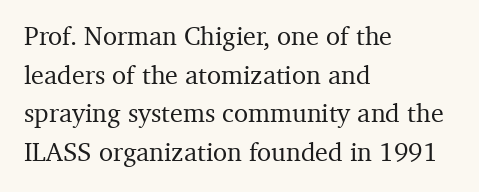
Q: Is the text italic (slanted)? A: No, it is upright.
Q: Is the text underlined? A: No.
Q: How is the paragraph aligned? A: Left-aligned.
Q: Is the spacing between letters normal or unusually wide? A: Normal.
Q: Is the spacing between lines tight, normal or loose? A: Normal.
